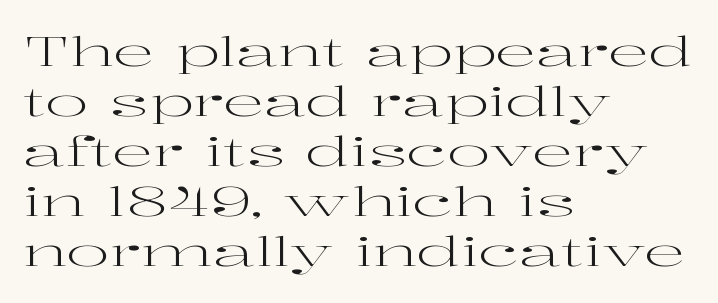
Q: Is the text bold? A: No.
Q: Is the text italic (slanted)? A: No, it is upright.
Q: Is the typeface a serif or a sans-serif typeface? A: Serif.
Q: Is the text underlined? A: No.
Q: How is the paragraph aligned? A: Left-aligned.
Q: Is the spacing between letters normal or unusually wide? A: Normal.
Q: Width (condensed, normal, or wide)? A: Wide.
Q: Stroke contrast? A: High.
Q: x-height? A: Medium.
Q: Monospaced? A: No.
